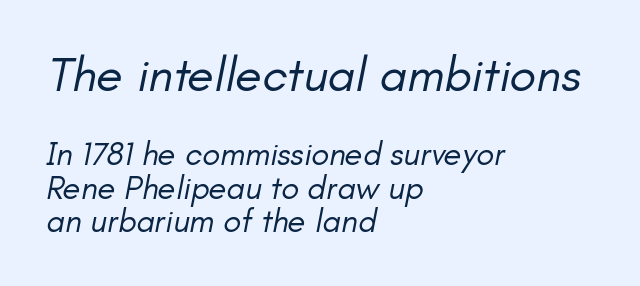
The image shows 49 px regular-weight type, italic (leaning right); set left-aligned, tight line spacing (1.02x), normal letter spacing, not underlined; the first (top) block is 1.48x larger; low stroke contrast and a small x-height.
